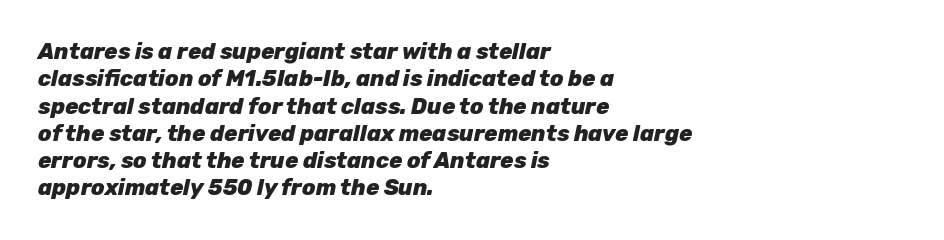
The image shows 22 px bold type, italic (leaning right); set left-aligned, line spacing 1.24x, normal letter spacing, not underlined.
